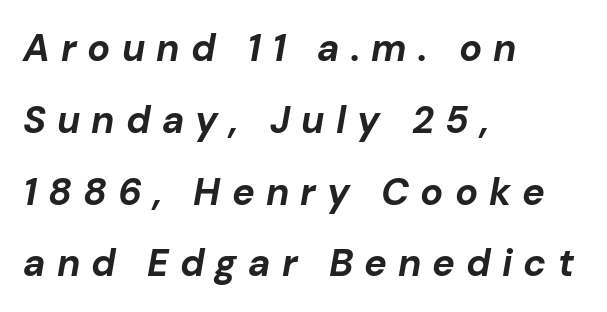
The image shows 38 px bold type, italic (leaning right); set left-aligned, line spacing 1.89x, unusually wide letter spacing (+0.29 em), not underlined; low stroke contrast and a medium x-height.
